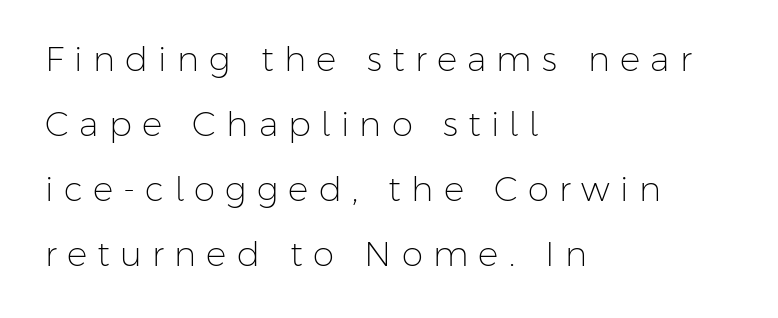
Each letter keeps its own natural width here, so spacing adapts to shape. Anything drawn beneath the words? Only blank space. The tracking reads as deliberately expanded to a designer's eye. Style check: upright.
